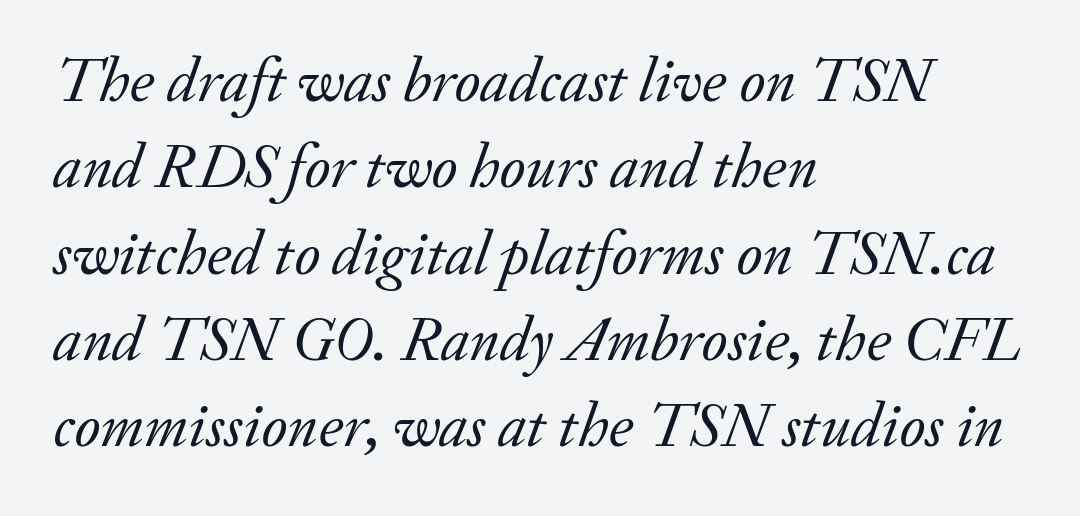
{"serif": "yes", "italic": "yes", "lean": "right", "slant_degrees": 20, "bold": "no", "weight": "regular", "width": "normal", "stroke_contrast": "low", "x_height": "small", "monospaced": "no", "underline": "no", "align": "left", "line_spacing": "normal", "line_spacing_ratio": 1.37, "letter_spacing": "normal", "letter_spacing_em": 0.0, "glyph_px": 63}
